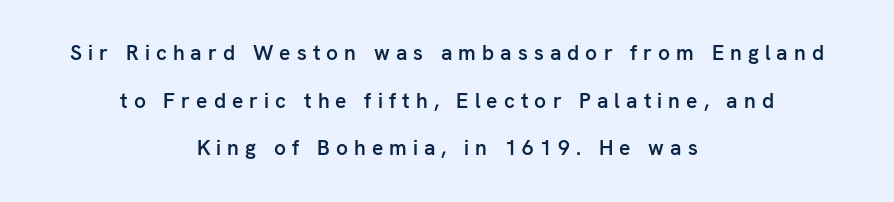
{"italic": "no", "bold": "semi", "underline": "no", "align": "center", "line_spacing": "loose", "line_spacing_ratio": 2.27, "letter_spacing": "wide", "letter_spacing_em": 0.29, "glyph_px": 21}
